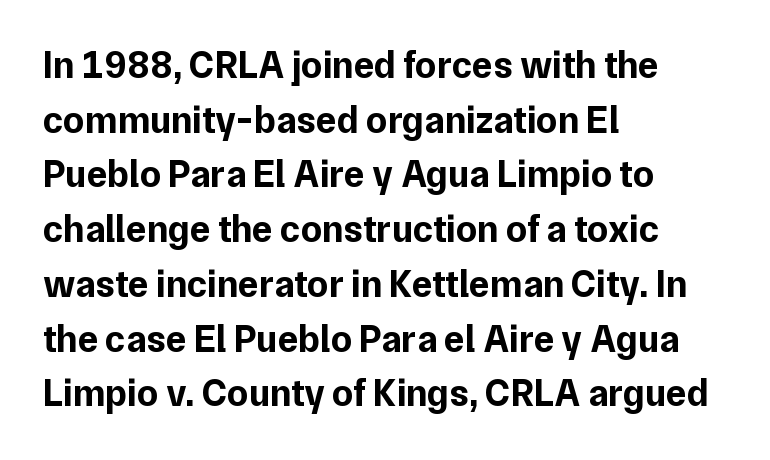
Honestly, there is no underline to notice here at all. Chunky letters — that's bold for sure. Teacher's note: observe the even left margin — that is flush-left alignment. Observe the ordinary spacing: letters are neighbours, not strangers.
